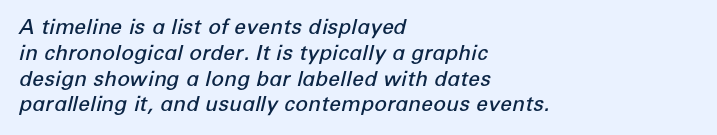
The image shows 21 px text type, italic (leaning right); set left-aligned, line spacing 1.23x, normal letter spacing, not underlined.
